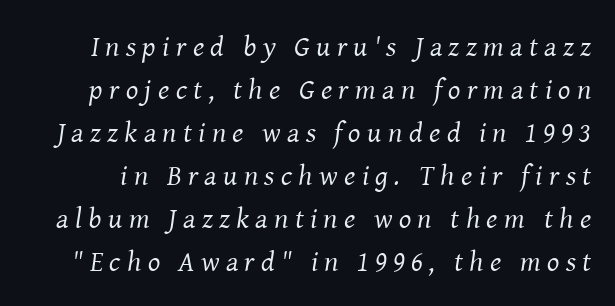
Q: Is the text bold? A: No.
Q: Is the text italic (slanted)? A: Yes, it leans right by about 8 degrees.
Q: Is the typeface a serif or a sans-serif typeface? A: Serif.
Q: Is the text underlined? A: No.
Q: Is the spacing between letters normal or unusually wide? A: Unusually wide.
Q: Is the spacing between lines tight, normal or loose? A: Normal.
Q: Width (condensed, normal, or wide)? A: Normal.
Q: Stroke contrast? A: Medium.
Q: x-height? A: Medium.
Q: Monospaced? A: No.
